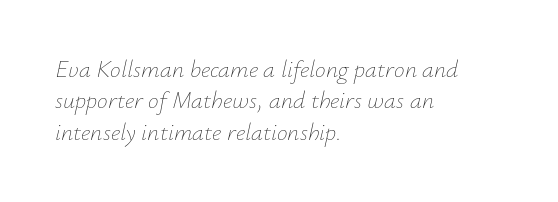
Q: Is the text bold? A: No.
Q: Is the text italic (slanted)? A: Yes, it leans right by about 12 degrees.
Q: Is the text underlined? A: No.
Q: How is the paragraph aligned? A: Left-aligned.
Q: Is the spacing between letters normal or unusually wide? A: Normal.
Q: Is the spacing between lines tight, normal or loose? A: Normal.
